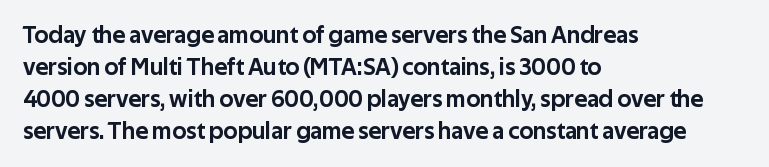
{"italic": "no", "underline": "no", "align": "left", "line_spacing": "normal", "line_spacing_ratio": 1.33, "letter_spacing": "normal", "letter_spacing_em": 0.0, "glyph_px": 24}
